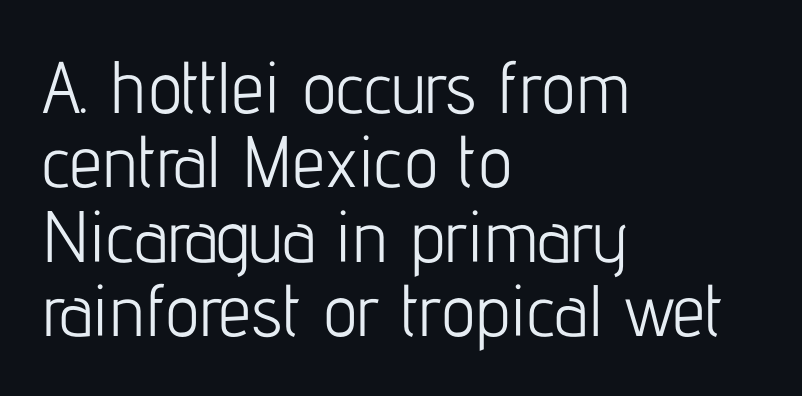
Q: Is the text bold? A: No.
Q: Is the text italic (slanted)? A: No, it is upright.
Q: Is the typeface a serif or a sans-serif typeface? A: Sans-serif.
Q: Is the text underlined? A: No.
Q: How is the paragraph aligned? A: Left-aligned.
Q: Is the spacing between letters normal or unusually wide? A: Normal.
Q: Is the spacing between lines tight, normal or loose? A: Tight.
Q: Width (condensed, normal, or wide)? A: Condensed.
Q: Stroke contrast? A: Low.
Q: x-height? A: Medium.
Q: Monospaced? A: No.
